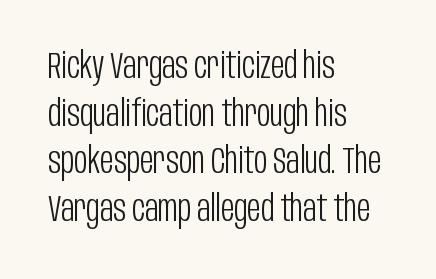
Visually the block forms a straight wall on the left and a jagged coastline on the right. The face used here is proportionally spaced, like ordinary book or web type. This rendering features lettering with no underline. These lines were composed using upright roman letters. The horizontal fit of the characters is conventional and even.
